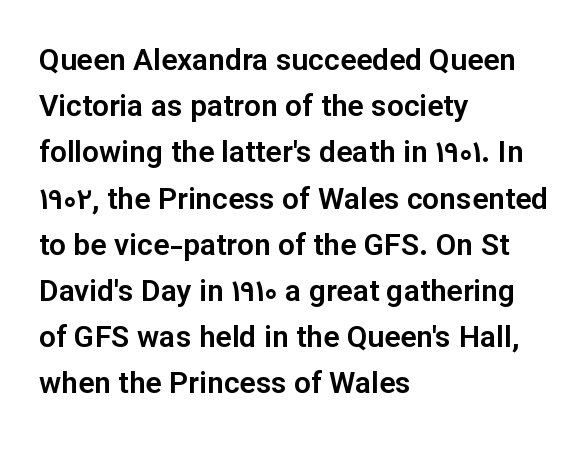
The image shows 30 px sans-serif type, upright; set left-aligned, normal line spacing (1.54x), normal letter spacing, not underlined; low stroke contrast and a medium x-height.
